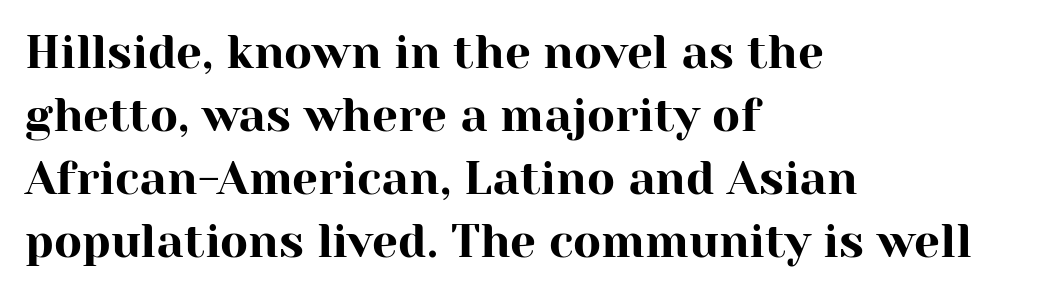
Q: Is the text italic (slanted)? A: No, it is upright.
Q: Is the typeface a serif or a sans-serif typeface? A: Serif.
Q: Is the text underlined? A: No.
Q: How is the paragraph aligned? A: Left-aligned.
Q: Is the spacing between letters normal or unusually wide? A: Normal.
Q: Is the spacing between lines tight, normal or loose? A: Normal.
Q: Width (condensed, normal, or wide)? A: Normal.
Q: Stroke contrast? A: High.
Q: x-height? A: Medium.
Q: Monospaced? A: No.
